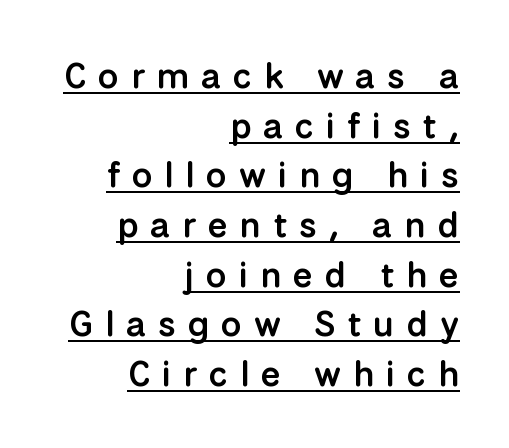
Q: Is the text bold? A: Semi-bold.
Q: Is the text italic (slanted)? A: No, it is upright.
Q: Is the typeface a serif or a sans-serif typeface? A: Sans-serif.
Q: Is the text underlined? A: Yes.
Q: How is the paragraph aligned? A: Right-aligned.
Q: Is the spacing between letters normal or unusually wide? A: Unusually wide.
Q: Is the spacing between lines tight, normal or loose? A: Normal.
Q: Width (condensed, normal, or wide)? A: Normal.
Q: Stroke contrast? A: Low.
Q: x-height? A: Medium.
Q: Monospaced? A: No.
